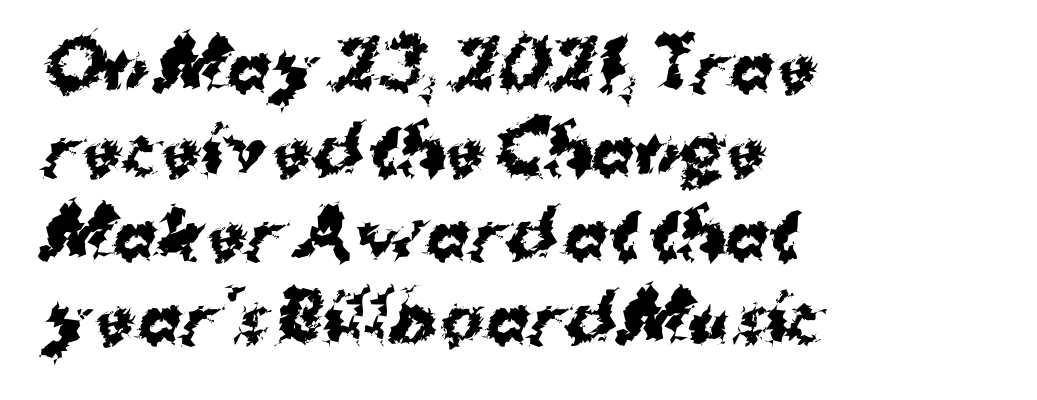
Q: Is the text bold? A: Yes.
Q: Is the typeface a serif or a sans-serif typeface? A: Sans-serif.
Q: Is the text underlined? A: No.
Q: How is the paragraph aligned? A: Left-aligned.
Q: Is the spacing between letters normal or unusually wide? A: Normal.
Q: Is the spacing between lines tight, normal or loose? A: Normal.
Q: Width (condensed, normal, or wide)? A: Normal.
Q: Stroke contrast? A: Medium.
Q: x-height? A: Medium.
Q: Monospaced? A: No.
